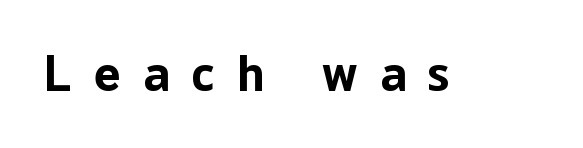
Q: Is the text bold? A: Yes.
Q: Is the text italic (slanted)? A: No, it is upright.
Q: Is the typeface a serif or a sans-serif typeface? A: Sans-serif.
Q: Is the text underlined? A: No.
Q: Is the spacing between letters normal or unusually wide? A: Unusually wide.
Q: Width (condensed, normal, or wide)? A: Normal.
Q: Stroke contrast? A: Low.
Q: x-height? A: Medium.
Q: Monospaced? A: No.
